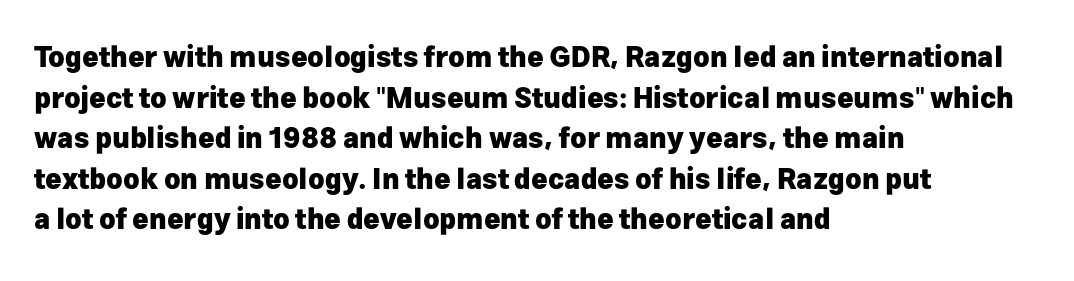
{"serif": "no", "italic": "no", "bold": "yes", "weight": "heavy", "width": "normal", "stroke_contrast": "low", "x_height": "medium", "monospaced": "no", "underline": "no", "align": "left", "line_spacing": "normal", "line_spacing_ratio": 1.45, "letter_spacing": "normal", "letter_spacing_em": 0.0, "glyph_px": 28}
